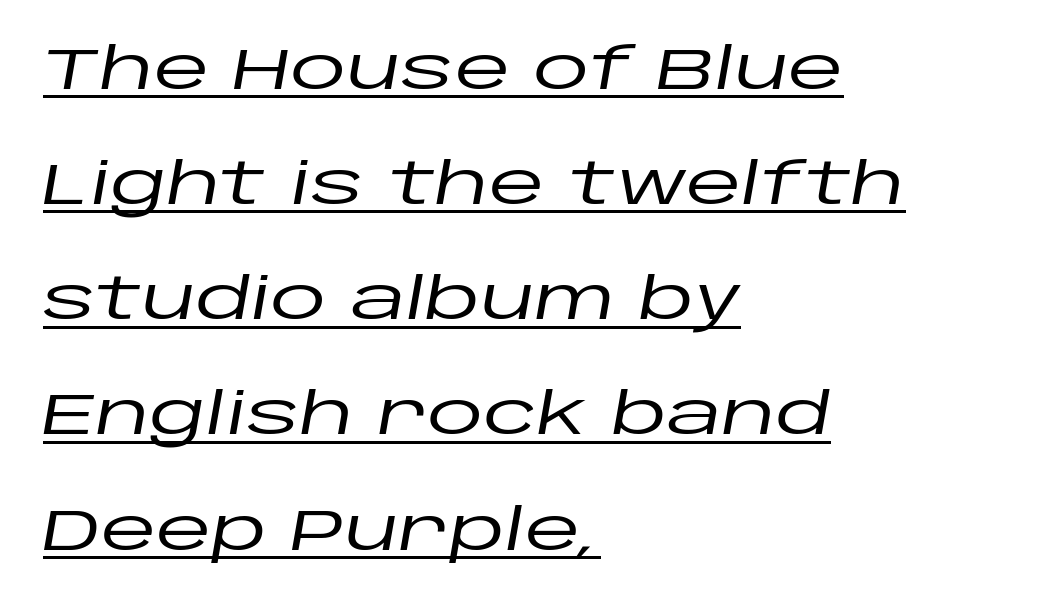
The image shows 57 px wide type, italic (leaning right); set left-aligned, loose line spacing (2.02x), normal letter spacing, underlined; low stroke contrast and a large x-height.
